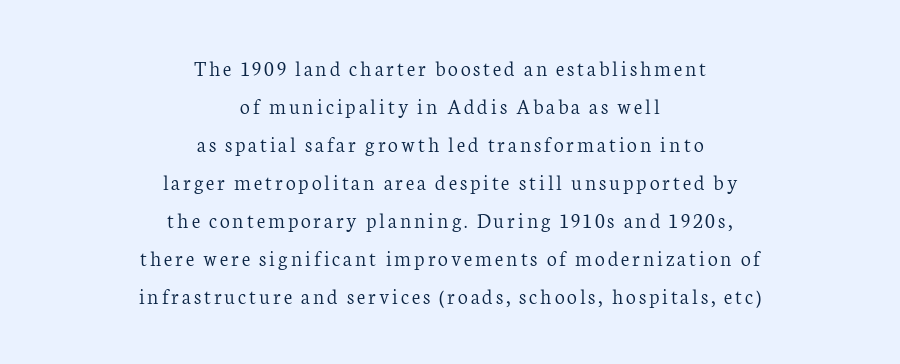
The image shows 22 px text type, upright; set centered, line spacing 1.73x, not underlined.
